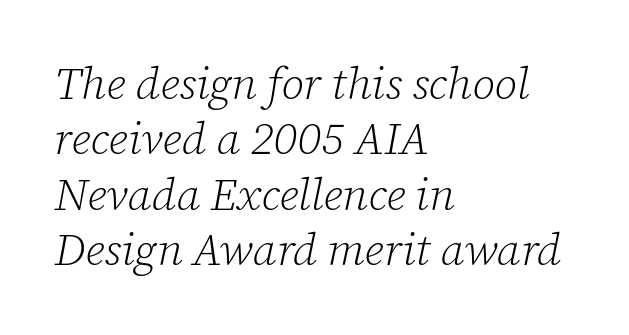
A serif font was chosen for this passage. Stroke thickness stays within the range of a standard reading face or lighter. Looks like regular typesetting: each glyph gets only the width it needs. Standard letterfit; no display-style spreading of the glyphs.
